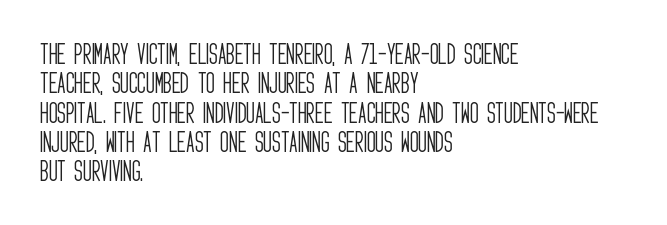
Q: Is the text bold? A: No.
Q: Is the text italic (slanted)? A: No, it is upright.
Q: Is the text underlined? A: No.
Q: How is the paragraph aligned? A: Left-aligned.
Q: Is the spacing between letters normal or unusually wide? A: Normal.
